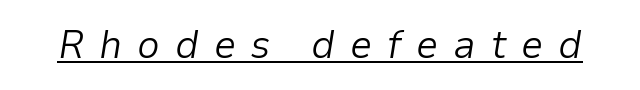
Q: Is the text bold? A: No.
Q: Is the text italic (slanted)? A: Yes, it leans right by about 9 degrees.
Q: Is the text underlined? A: Yes.
Q: Is the spacing between letters normal or unusually wide? A: Unusually wide.
Q: Width (condensed, normal, or wide)? A: Normal.
Q: Stroke contrast? A: Low.
Q: x-height? A: Medium.
Q: Monospaced? A: No.
